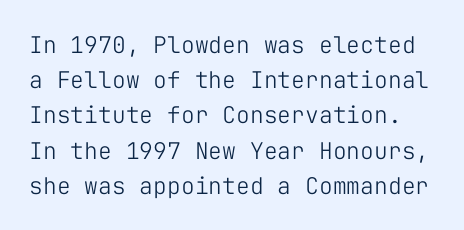
The image shows 23 px text type, upright; set normal line spacing (1.53x), normal letter spacing, not underlined.
